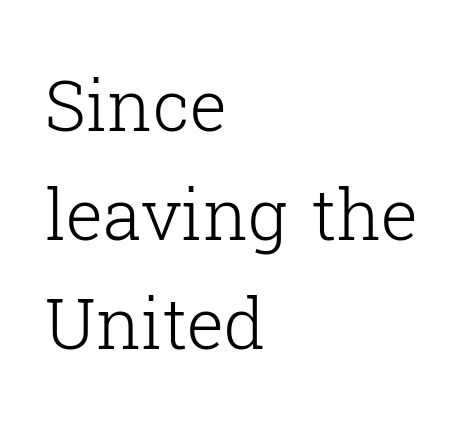
{"serif": "yes", "italic": "no", "bold": "no", "weight": "light", "width": "normal", "stroke_contrast": "low", "x_height": "medium", "monospaced": "no", "underline": "no", "align": "left", "line_spacing": "normal", "line_spacing_ratio": 1.56, "letter_spacing": "normal", "letter_spacing_em": 0.0, "glyph_px": 70}
